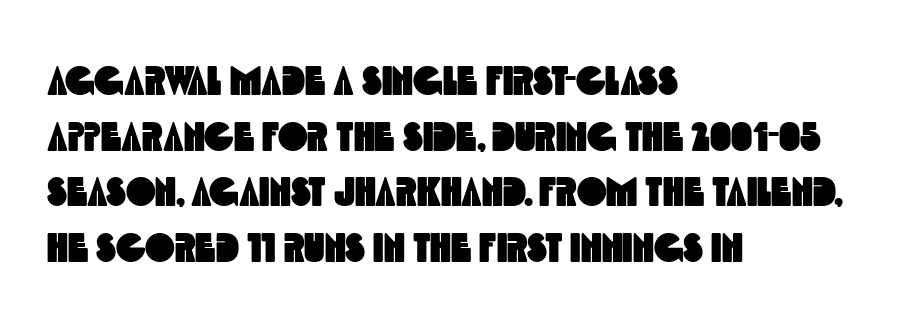
The image shows 40 px condensed sans-serif type; set left-aligned, normal line spacing (1.39x), normal letter spacing, not underlined; a large x-height.
